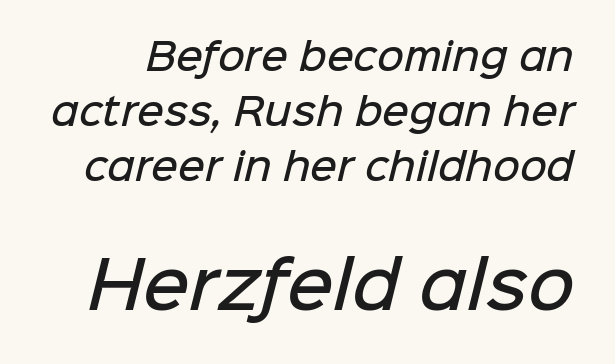
Q: Is the text bold? A: Semi-bold.
Q: Is the typeface a serif or a sans-serif typeface? A: Sans-serif.
Q: Is the text underlined? A: No.
Q: Is the spacing between letters normal or unusually wide? A: Normal.
Q: Is the spacing between lines tight, normal or loose? A: Normal.
Q: Which block of text is set in a larger size, the first (top) or the second (bottom)? A: The second (bottom) one.
Q: Width (condensed, normal, or wide)? A: Normal.
Q: Stroke contrast? A: Low.
Q: x-height? A: Medium.
Q: Monospaced? A: No.
